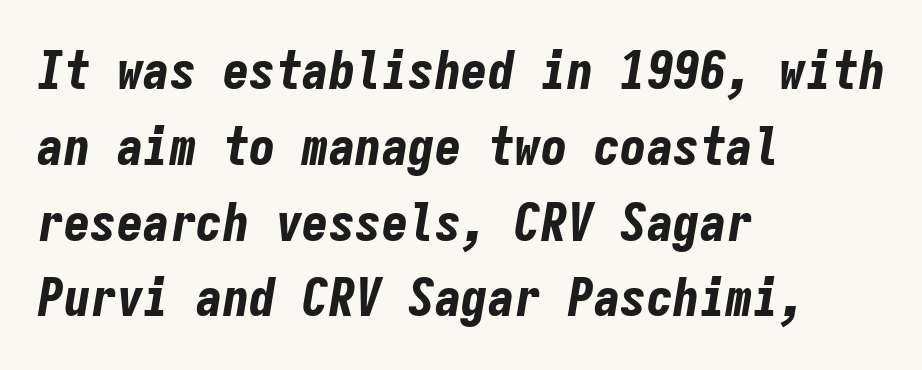
The image shows 53 px bold, condensed type, italic (leaning right), monospaced; set left-aligned, normal line spacing (1.43x), normal letter spacing, not underlined; low stroke contrast and a medium x-height.
